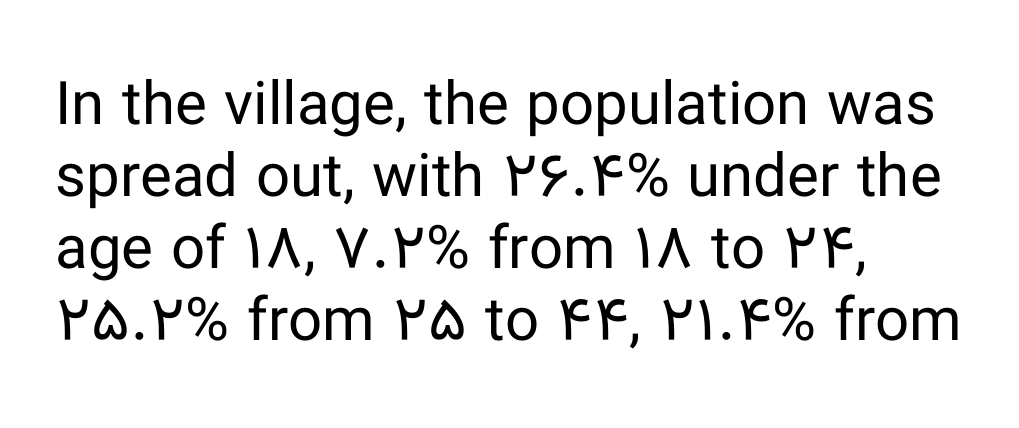
Stroke mass is kept to a normal reading level or below. No feet cap the strokes, marking this as sans-serif type. Default kerning and tracking; the words read as compact shapes. Varying glyph widths throughout — classic text-font behaviour.
